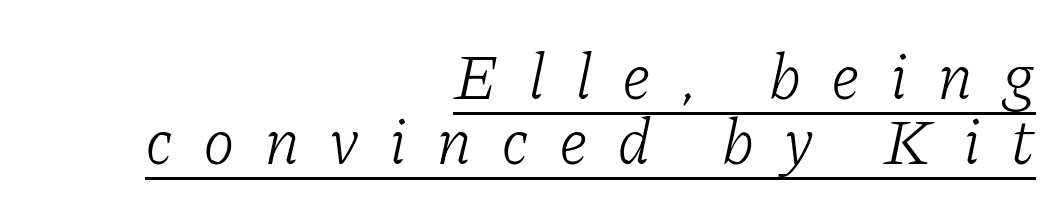
Q: Is the text bold? A: No.
Q: Is the text italic (slanted)? A: Yes, it leans right by about 11 degrees.
Q: Is the typeface a serif or a sans-serif typeface? A: Serif.
Q: Is the text underlined? A: Yes.
Q: How is the paragraph aligned? A: Right-aligned.
Q: Is the spacing between letters normal or unusually wide? A: Unusually wide.
Q: Is the spacing between lines tight, normal or loose? A: Tight.
Q: Width (condensed, normal, or wide)? A: Normal.
Q: Stroke contrast? A: Low.
Q: x-height? A: Medium.
Q: Monospaced? A: No.
